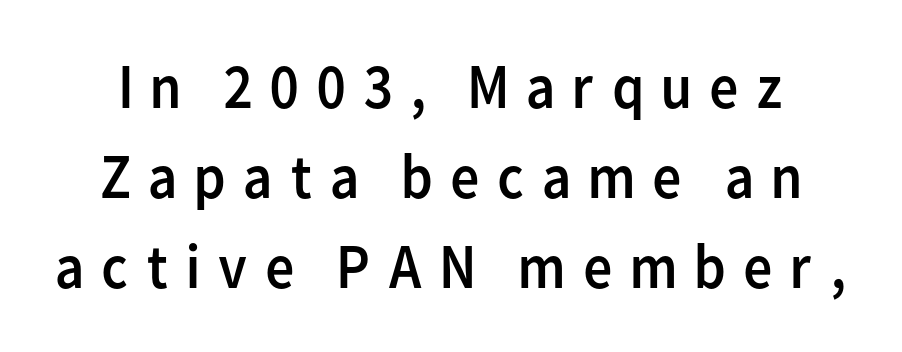
The image shows 64 px regular-weight sans-serif type, upright; set normal line spacing (1.41x), unusually wide letter spacing (+0.23 em), not underlined; low stroke contrast and a medium x-height.
